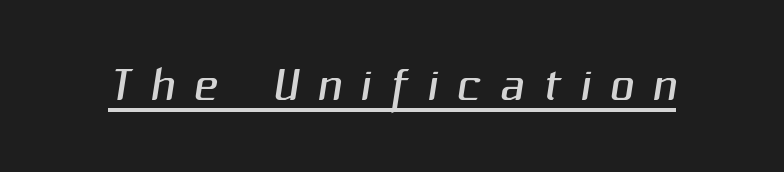
What decoration does the sample have? An underline. Regarding serifs, this sample does without them. The letterforms sit at book weight or below. The horizontal fit of the characters is loose and conspicuously gappy. The passage shown is typed in a proportional face where columns would drift.
